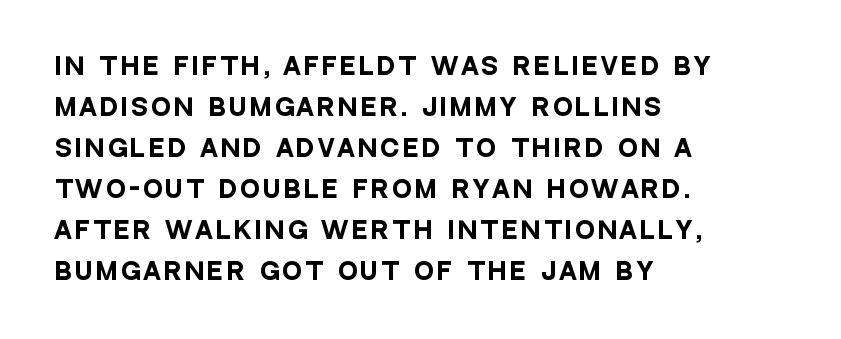
The image shows 23 px bold type, upright; set left-aligned, line spacing 1.78x, not underlined.
